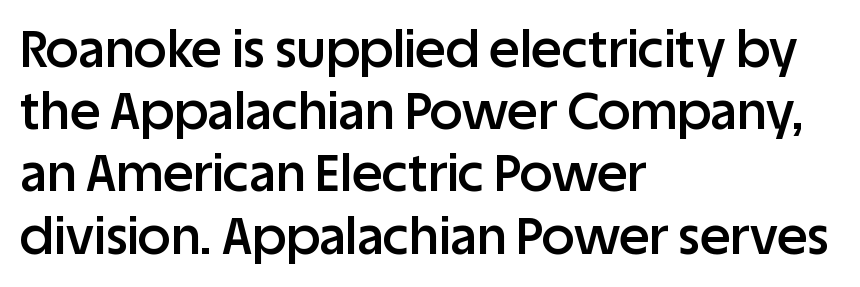
The image shows 51 px semibold sans-serif type, upright; set left-aligned, line spacing 1.22x, normal letter spacing, not underlined; low stroke contrast and a large x-height.
